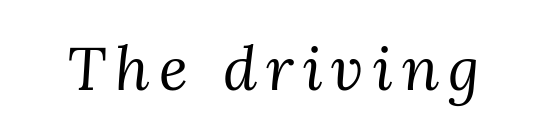
{"serif": "yes", "italic": "yes", "lean": "right", "slant_degrees": 3, "bold": "no", "weight": "regular", "width": "normal", "stroke_contrast": "medium", "x_height": "medium", "monospaced": "no", "underline": "no", "glyph_px": 61}
